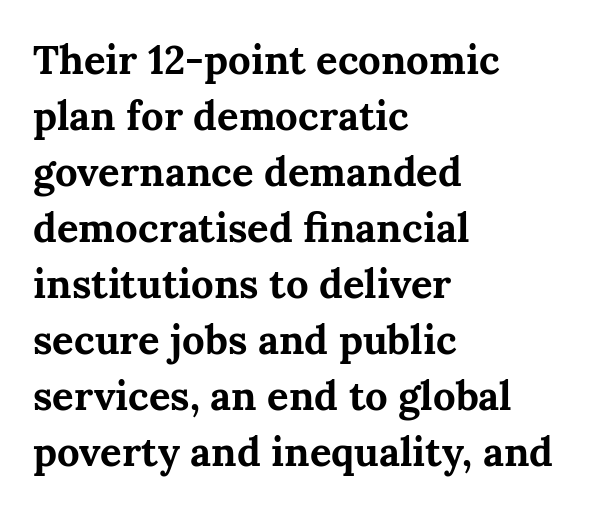
The image shows 40 px bold serif type, upright; set left-aligned, normal line spacing (1.4x), normal letter spacing, not underlined; medium stroke contrast and a medium x-height.
